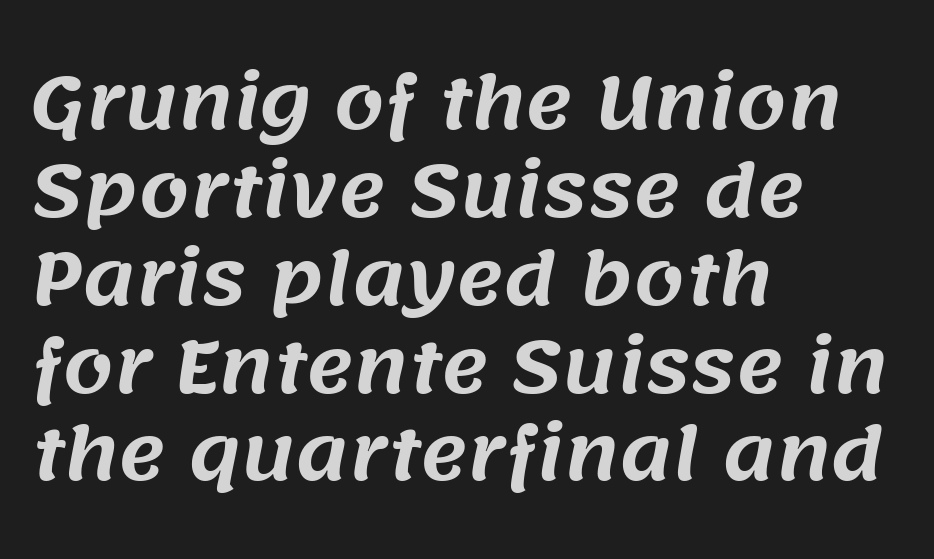
Q: Is the typeface a serif or a sans-serif typeface? A: Sans-serif.
Q: Is the text underlined? A: No.
Q: How is the paragraph aligned? A: Left-aligned.
Q: Is the spacing between letters normal or unusually wide? A: Normal.
Q: Width (condensed, normal, or wide)? A: Normal.
Q: Stroke contrast? A: Medium.
Q: x-height? A: Large.
Q: Monospaced? A: No.
